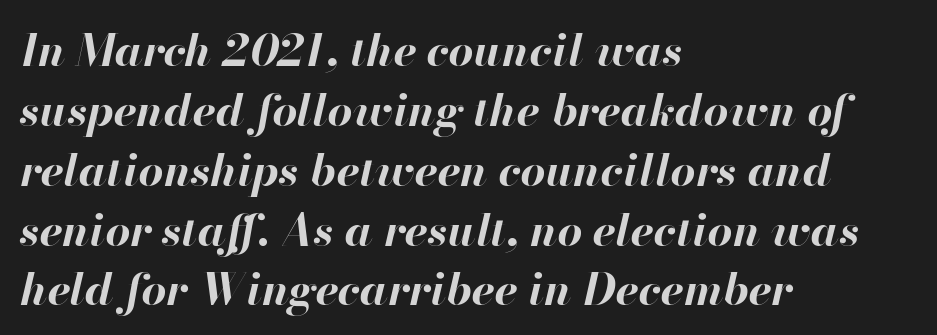
Rule under the text: the space is simply empty. How would I describe the line gaps? Plain and ordinary. The face used here is proportionally spaced, like ordinary book or web type. The letters are bold, with thick, heavy strokes. Horizontal alignment here is leftward, the default for most running prose. Observe the ordinary spacing: letters are neighbours, not strangers.
